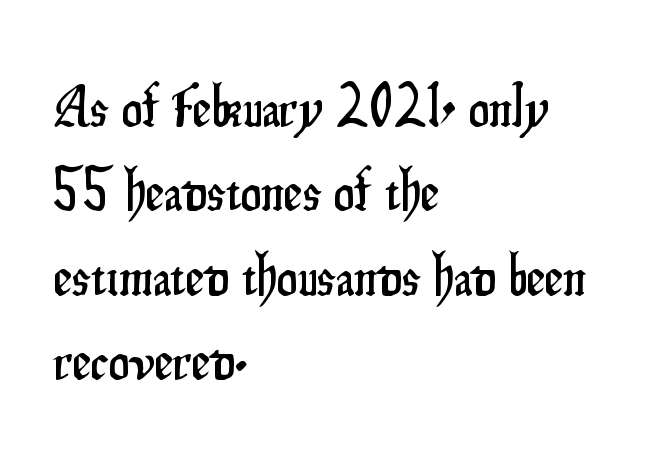
{"serif": "no", "italic": "no", "width": "condensed", "stroke_contrast": "low", "x_height": "small", "monospaced": "no", "underline": "no", "align": "left", "line_spacing": "normal", "line_spacing_ratio": 1.43, "letter_spacing": "normal", "letter_spacing_em": 0.0, "glyph_px": 59}
